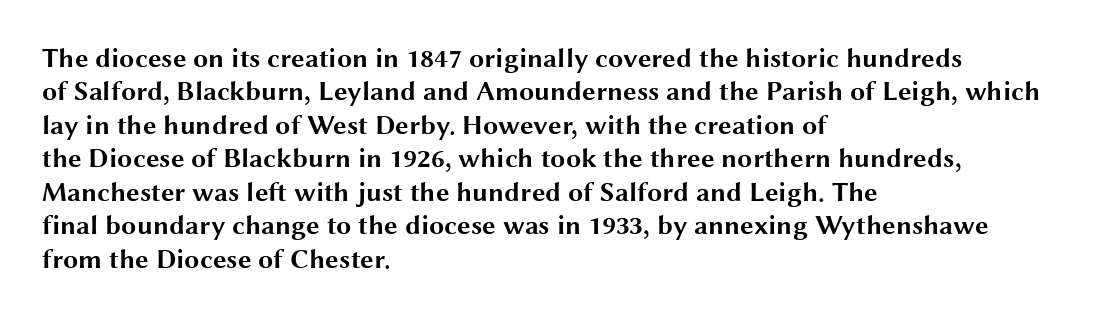
There is no visible air inserted between adjacent glyphs. Compared with a centered layout, this one pins lines to the left instead. The strokes are fattened all the way to bold. A typesetter would mark this as roman, not italic. The words here are not underlined.
